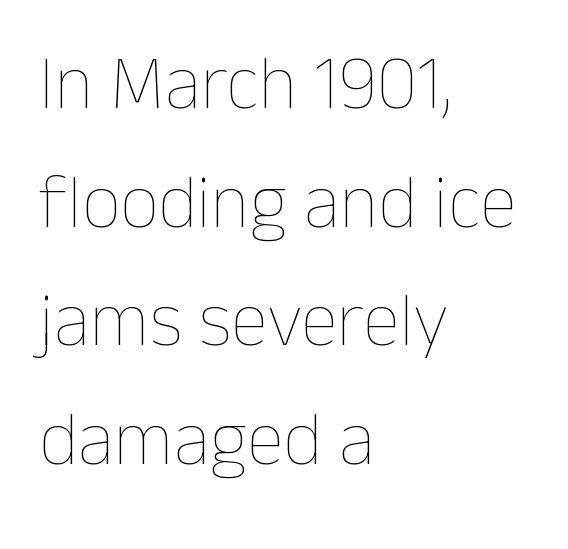
Q: Is the text bold? A: No.
Q: Is the text italic (slanted)? A: No, it is upright.
Q: Is the text underlined? A: No.
Q: How is the paragraph aligned? A: Left-aligned.
Q: Is the spacing between letters normal or unusually wide? A: Normal.
Q: Is the spacing between lines tight, normal or loose? A: Normal.
Q: Width (condensed, normal, or wide)? A: Normal.
Q: Stroke contrast? A: Low.
Q: x-height? A: Medium.
Q: Monospaced? A: No.
